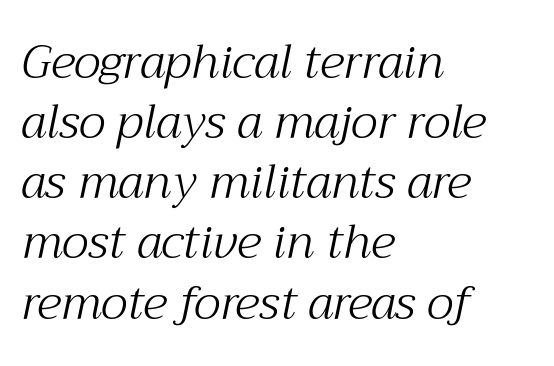
Q: Is the text bold? A: No.
Q: Is the text italic (slanted)? A: Yes, it leans right by about 12 degrees.
Q: Is the typeface a serif or a sans-serif typeface? A: Serif.
Q: Is the text underlined? A: No.
Q: How is the paragraph aligned? A: Left-aligned.
Q: Is the spacing between letters normal or unusually wide? A: Normal.
Q: Is the spacing between lines tight, normal or loose? A: Normal.
Q: Width (condensed, normal, or wide)? A: Normal.
Q: Stroke contrast? A: Medium.
Q: x-height? A: Medium.
Q: Monospaced? A: No.
